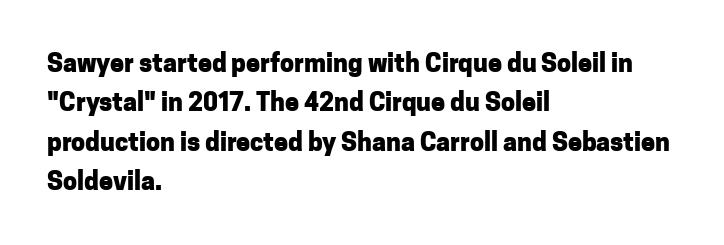
The image shows 25 px bold type, upright; set left-aligned, normal line spacing (1.58x), normal letter spacing, not underlined.
